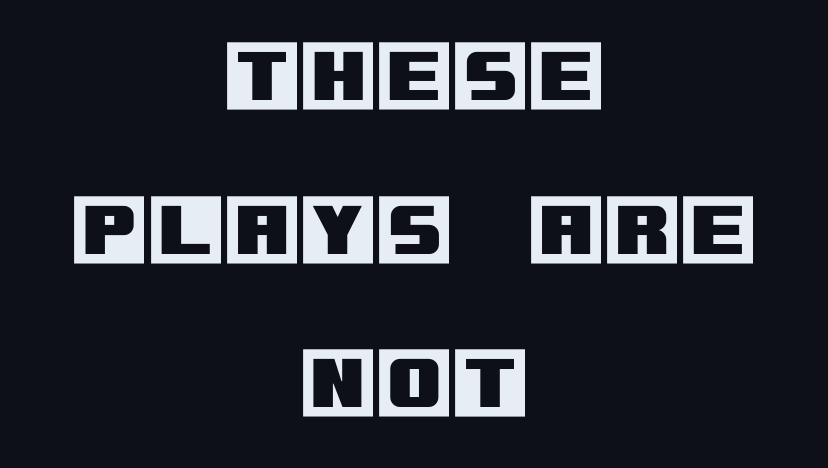
The image shows 78 px text type, upright; set centered, loose line spacing (1.97x), normal letter spacing, not underlined; a large x-height.
